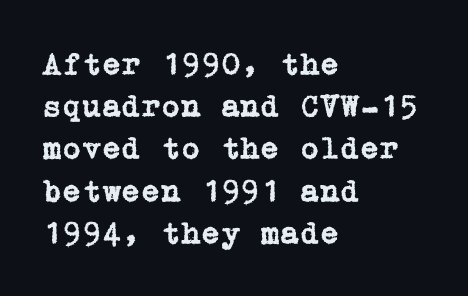
{"serif": "yes", "italic": "no", "width": "normal", "stroke_contrast": "low", "x_height": "medium", "underline": "no", "align": "left", "line_spacing": "normal", "line_spacing_ratio": 1.32, "letter_spacing": "normal", "letter_spacing_em": 0.0, "glyph_px": 32}
